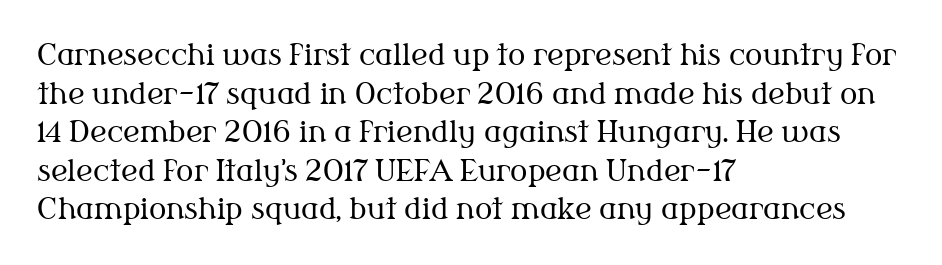
Q: Is the text bold? A: No.
Q: Is the text italic (slanted)? A: No, it is upright.
Q: Is the typeface a serif or a sans-serif typeface? A: Serif.
Q: Is the text underlined? A: No.
Q: How is the paragraph aligned? A: Left-aligned.
Q: Is the spacing between letters normal or unusually wide? A: Normal.
Q: Is the spacing between lines tight, normal or loose? A: Normal.
Q: Width (condensed, normal, or wide)? A: Normal.
Q: Stroke contrast? A: Medium.
Q: x-height? A: Medium.
Q: Monospaced? A: No.
